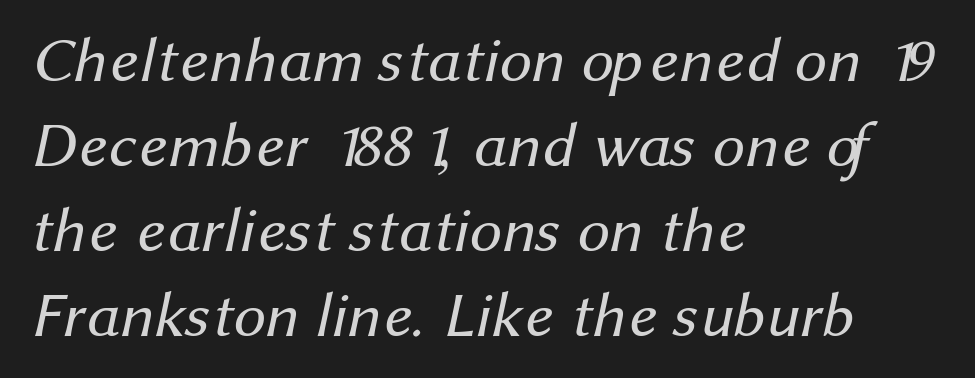
{"serif": "no", "bold": "no", "weight": "regular", "width": "normal", "stroke_contrast": "medium", "x_height": "medium", "monospaced": "no", "underline": "no", "align": "left", "line_spacing": "normal", "line_spacing_ratio": 1.33, "letter_spacing": "normal", "letter_spacing_em": 0.0, "glyph_px": 64}
